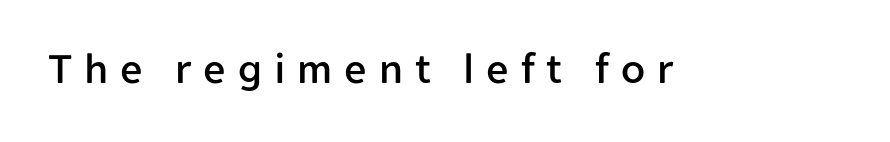
Type style note: lacks serifs. Letters rest on an invisible, unmarked baseline. Ascenders rise straight up at ninety degrees. Here the designer chose a conventional face with non-uniform glyph widths. Each word looks stretched out because of the extra space between its letters.
